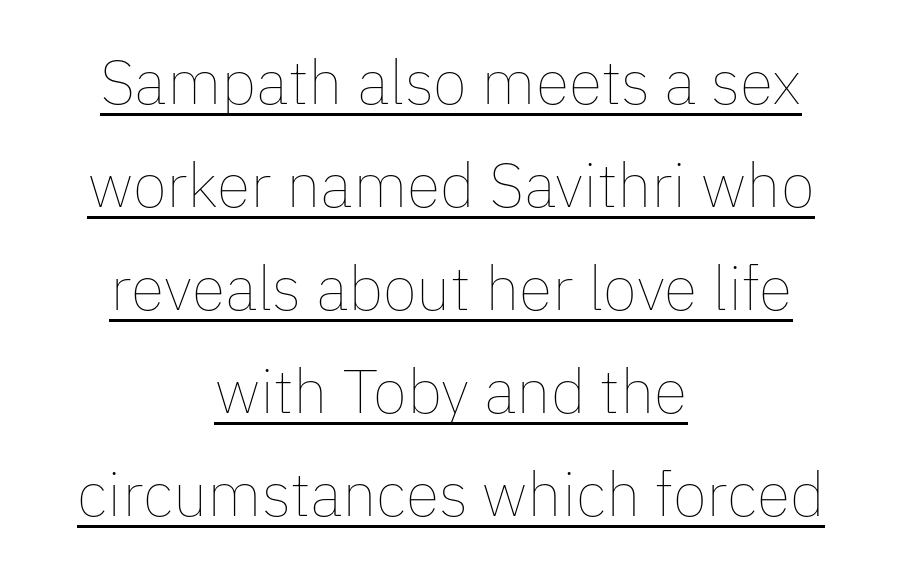
Is the type heavy? It reads as light-to-regular instead. These lines sit exactly where default settings would place them. Posture: straight, roman, zero tilt. In designer terms, the underline attribute is active on this setting. This sample is center-justified, so both line endings float freely.
